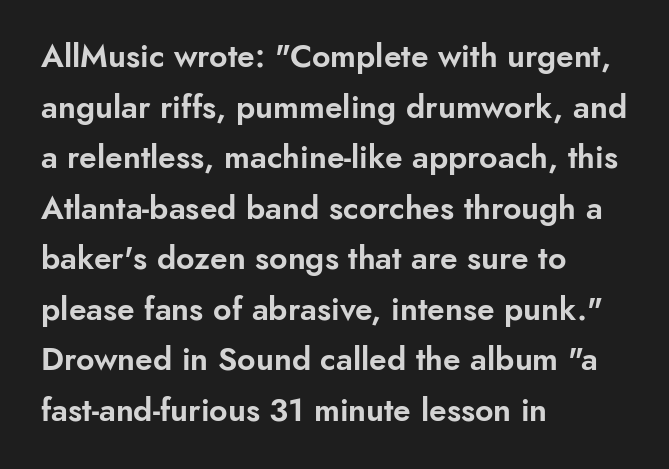
Q: Is the text italic (slanted)? A: No, it is upright.
Q: Is the typeface a serif or a sans-serif typeface? A: Sans-serif.
Q: Is the text underlined? A: No.
Q: How is the paragraph aligned? A: Left-aligned.
Q: Is the spacing between letters normal or unusually wide? A: Normal.
Q: Is the spacing between lines tight, normal or loose? A: Normal.
Q: Width (condensed, normal, or wide)? A: Normal.
Q: Stroke contrast? A: Low.
Q: x-height? A: Small.
Q: Monospaced? A: No.
